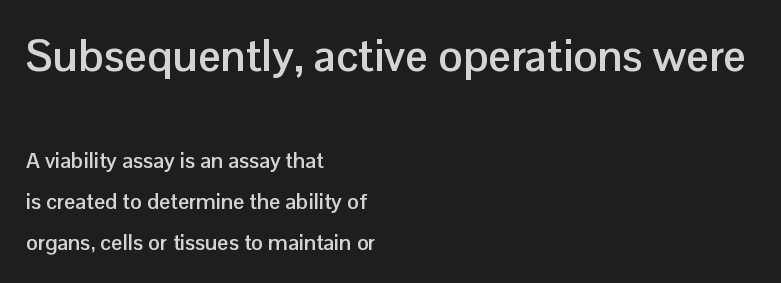
The image shows 45 px semibold sans-serif type, upright; set left-aligned, line spacing 1.86x, normal letter spacing, not underlined; the first (top) block is 2.05x larger; low stroke contrast and a medium x-height.
